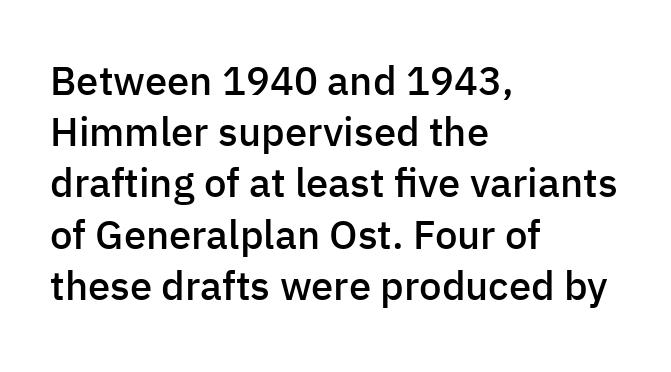
The image shows 40 px semibold sans-serif type, upright; set left-aligned, normal line spacing (1.28x), normal letter spacing, not underlined; low stroke contrast and a medium x-height.
